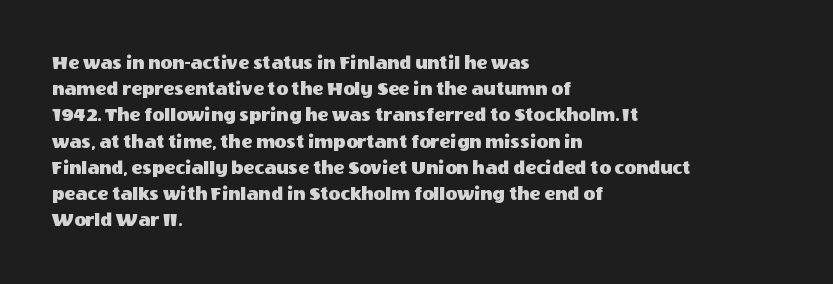
Rows of type keep a routine distance in the vertical direction. Designer's note — italics off, roman on. These lines stack with their left ends in a neat column. You could call the tracking neutral — neither tight nor loose. Each row of text sits above clean, open space.
